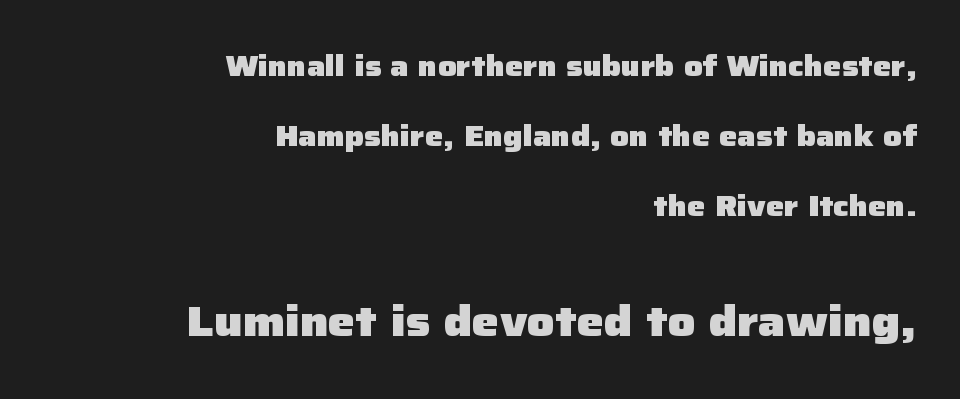
Q: Is the text bold? A: Yes.
Q: Is the text italic (slanted)? A: No, it is upright.
Q: Is the typeface a serif or a sans-serif typeface? A: Sans-serif.
Q: Is the text underlined? A: No.
Q: How is the paragraph aligned? A: Right-aligned.
Q: Is the spacing between letters normal or unusually wide? A: Normal.
Q: Is the spacing between lines tight, normal or loose? A: Loose.
Q: Which block of text is set in a larger size, the first (top) or the second (bottom)? A: The second (bottom) one.
Q: Width (condensed, normal, or wide)? A: Normal.
Q: Stroke contrast? A: Low.
Q: x-height? A: Medium.
Q: Monospaced? A: No.
